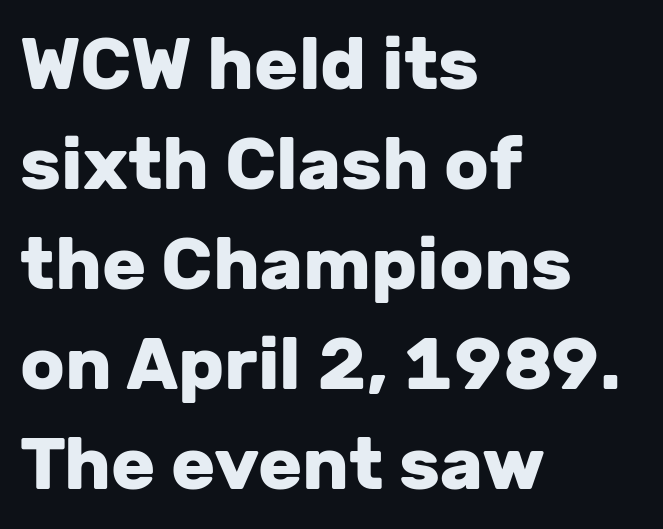
{"serif": "no", "italic": "no", "bold": "yes", "weight": "heavy", "width": "normal", "stroke_contrast": "low", "x_height": "medium", "monospaced": "no", "underline": "no", "align": "left", "line_spacing": "normal", "line_spacing_ratio": 1.37, "letter_spacing": "normal", "letter_spacing_em": 0.0, "glyph_px": 73}
